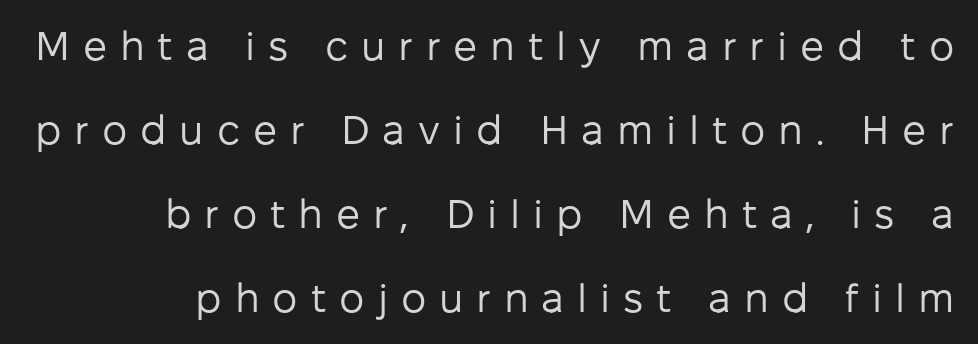
The image shows 40 px regular-weight sans-serif type, upright; set right-aligned, loose line spacing (2.1x), unusually wide letter spacing (+0.32 em), not underlined; low stroke contrast and a medium x-height.
